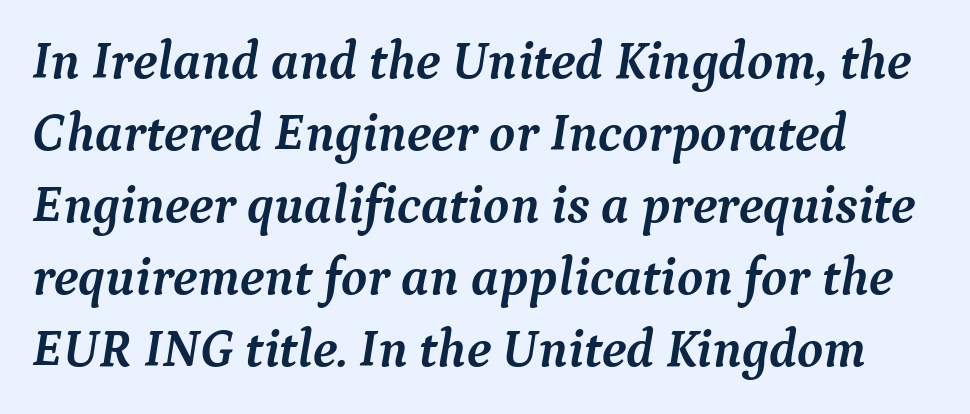
The image shows 53 px semibold serif type, italic (leaning right); set normal line spacing (1.36x), normal letter spacing, not underlined; medium stroke contrast and a medium x-height.
